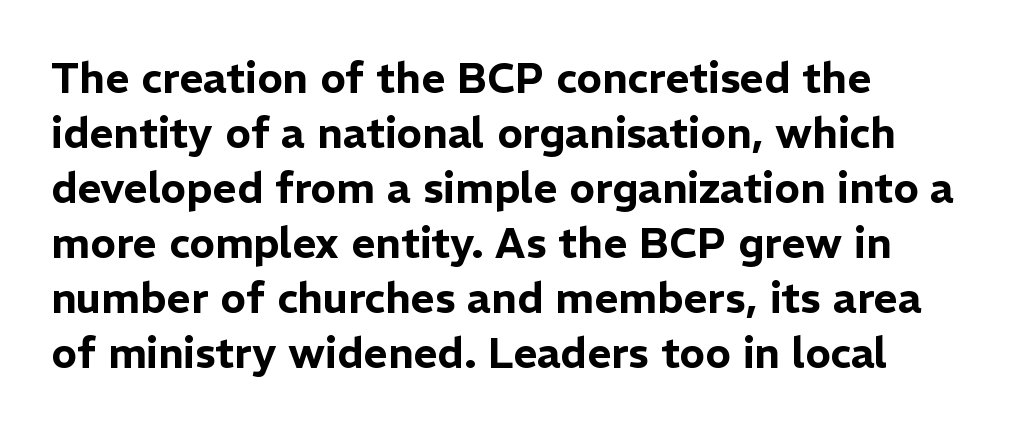
{"serif": "no", "italic": "no", "width": "normal", "stroke_contrast": "low", "x_height": "medium", "monospaced": "no", "underline": "no", "align": "left", "line_spacing": "normal", "line_spacing_ratio": 1.31, "letter_spacing": "normal", "letter_spacing_em": 0.0, "glyph_px": 42}
